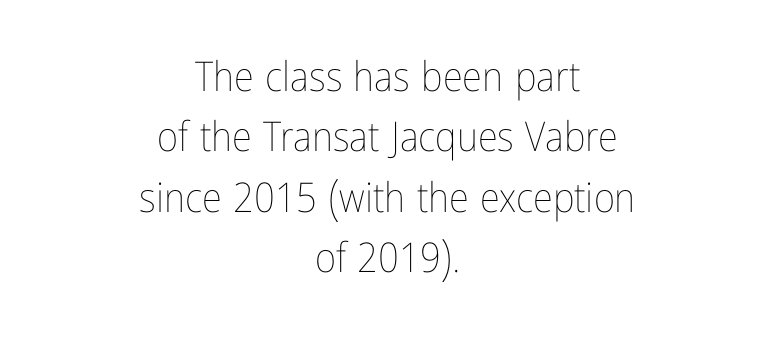
The image shows 41 px thin, condensed type, upright; set centered, normal line spacing (1.47x), normal letter spacing, not underlined; low stroke contrast and a medium x-height.
